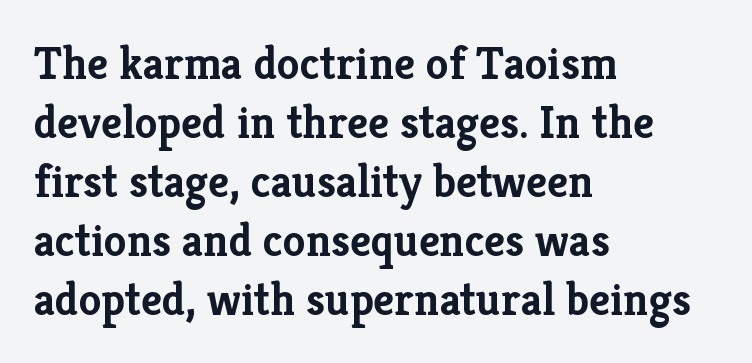
Q: Is the text bold? A: Yes.
Q: Is the text italic (slanted)? A: No, it is upright.
Q: Is the typeface a serif or a sans-serif typeface? A: Serif.
Q: Is the text underlined? A: No.
Q: How is the paragraph aligned? A: Left-aligned.
Q: Is the spacing between letters normal or unusually wide? A: Normal.
Q: Is the spacing between lines tight, normal or loose? A: Normal.
Q: Width (condensed, normal, or wide)? A: Normal.
Q: Stroke contrast? A: Low.
Q: x-height? A: Medium.
Q: Monospaced? A: No.
